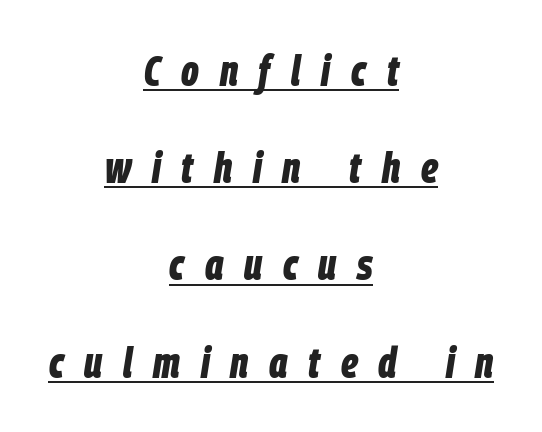
Q: Is the text bold? A: Yes.
Q: Is the text italic (slanted)? A: Yes, it leans right by about 9 degrees.
Q: Is the text underlined? A: Yes.
Q: How is the paragraph aligned? A: Centered.
Q: Is the spacing between letters normal or unusually wide? A: Unusually wide.
Q: Is the spacing between lines tight, normal or loose? A: Loose.
Q: Width (condensed, normal, or wide)? A: Condensed.
Q: Stroke contrast? A: Low.
Q: x-height? A: Large.
Q: Monospaced? A: No.
